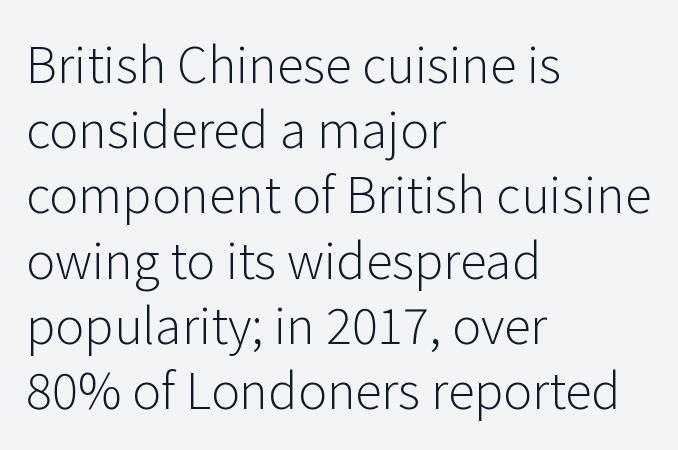
{"serif": "no", "italic": "no", "bold": "no", "weight": "light", "width": "normal", "stroke_contrast": "low", "x_height": "medium", "monospaced": "no", "underline": "no", "align": "left", "line_spacing": "normal", "line_spacing_ratio": 1.33, "letter_spacing": "normal", "letter_spacing_em": 0.0, "glyph_px": 49}
